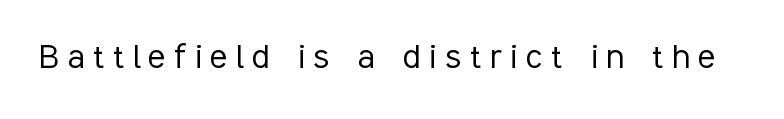
Q: Is the text bold? A: No.
Q: Is the text italic (slanted)? A: No, it is upright.
Q: Is the typeface a serif or a sans-serif typeface? A: Sans-serif.
Q: Is the text underlined? A: No.
Q: Is the spacing between letters normal or unusually wide? A: Unusually wide.
Q: Width (condensed, normal, or wide)? A: Condensed.
Q: Stroke contrast? A: Low.
Q: x-height? A: Medium.
Q: Monospaced? A: No.
